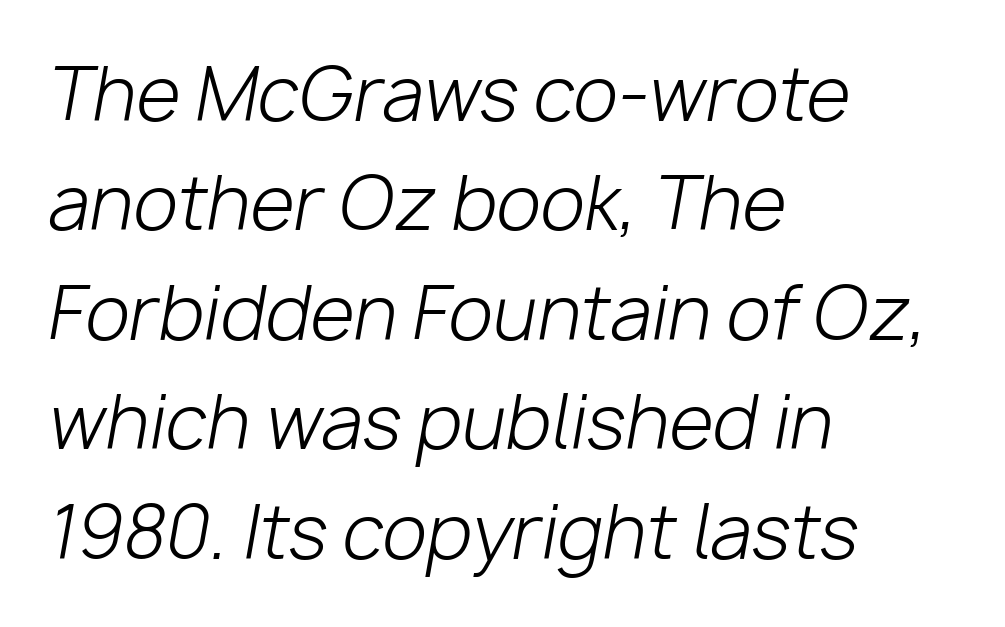
Is this a heavy cut? Hardly; it is regular or lighter. These lines are rendered in a variable-pitch font. Glyph-to-glyph distance matches everyday printed text. The passage shown is not underscored anywhere.
